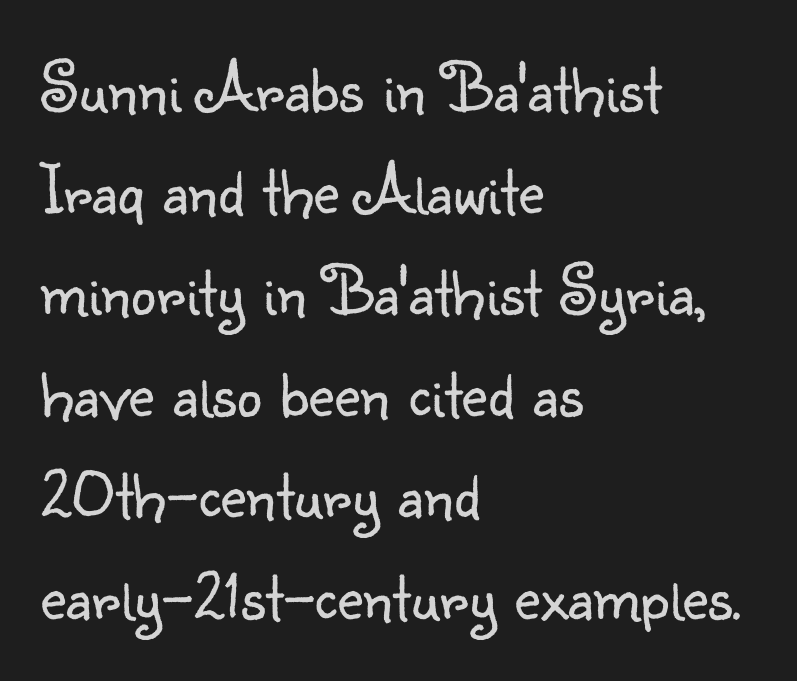
{"serif": "no", "italic": "no", "bold": "no", "weight": "light", "width": "normal", "stroke_contrast": "low", "x_height": "small", "monospaced": "no", "underline": "no", "align": "left", "line_spacing": "normal", "line_spacing_ratio": 1.43, "letter_spacing": "normal", "letter_spacing_em": 0.0, "glyph_px": 71}
